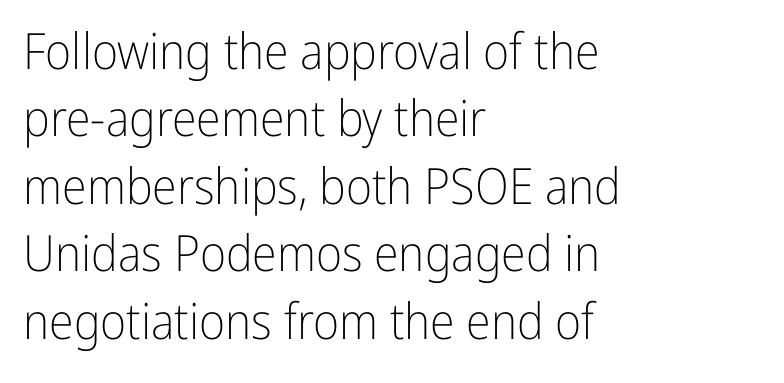
Q: Is the text bold? A: No.
Q: Is the text italic (slanted)? A: No, it is upright.
Q: Is the typeface a serif or a sans-serif typeface? A: Sans-serif.
Q: Is the text underlined? A: No.
Q: How is the paragraph aligned? A: Left-aligned.
Q: Is the spacing between letters normal or unusually wide? A: Normal.
Q: Is the spacing between lines tight, normal or loose? A: Normal.
Q: Width (condensed, normal, or wide)? A: Condensed.
Q: Stroke contrast? A: Low.
Q: x-height? A: Medium.
Q: Monospaced? A: No.
